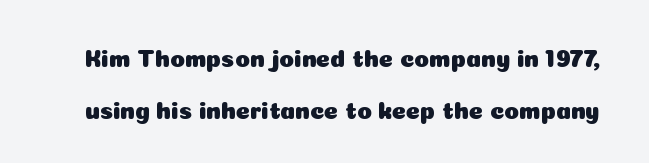
Nope, not italic — everything's standing straight. The rendering uses a large line-height, opening up the rows. Does extra space separate the letters? No, they use regular spacing. A bare baseline throughout the passage.
